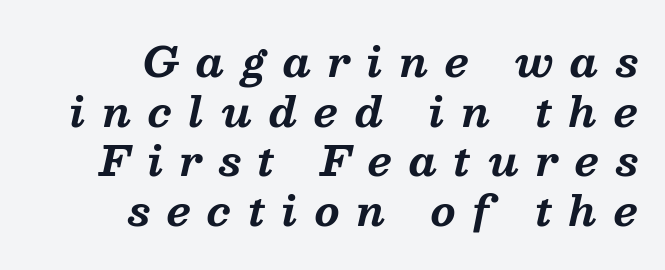
Small tapered or slab feet sit at the stroke ends, so this counts as serif. Style check: oblique. There is plenty of visible air inserted between adjacent glyphs. Short and long lines alike share a common ending point at right. A clean baseline with only descenders dipping below it.
